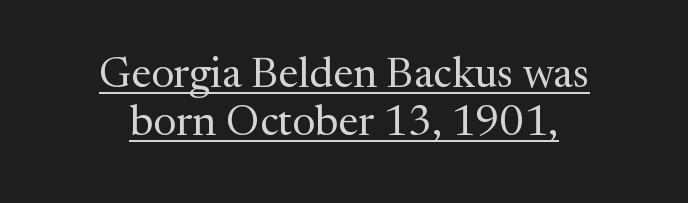
{"serif": "yes", "italic": "no", "bold": "no", "weight": "regular", "width": "normal", "stroke_contrast": "medium", "x_height": "medium", "monospaced": "no", "underline": "yes", "align": "center", "line_spacing": "tight", "line_spacing_ratio": 1.12, "letter_spacing": "normal", "letter_spacing_em": 0.0, "glyph_px": 43}
